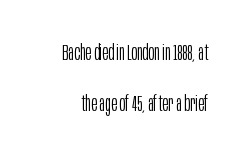
The horizontal fit of the characters is conventional and even. The block of text is sparse from top to bottom, with ample space between rows. Posture: upright roman. Bare-footed words on every line. Caption: face not bold, strokes unweighted.
